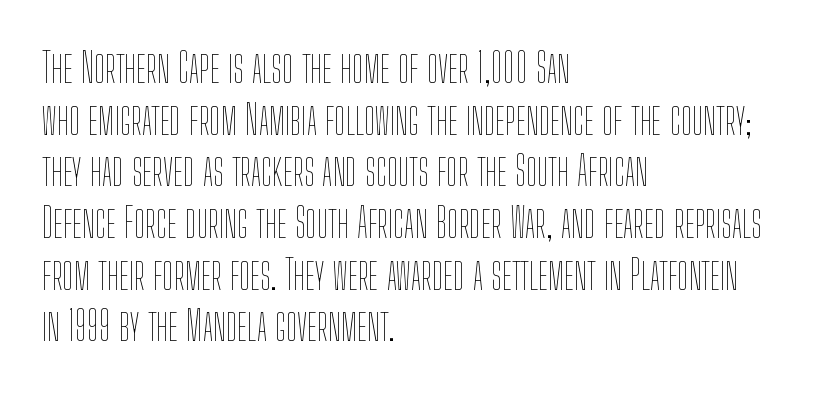
The line texture is even and compact thanks to regular tracking. No extra ink here — the face is not bold. Nobody drew a line under any word here. Is the block centered? No — it sits flush against the left margin. The rendering uses natural spacing where letterforms have individual widths.
